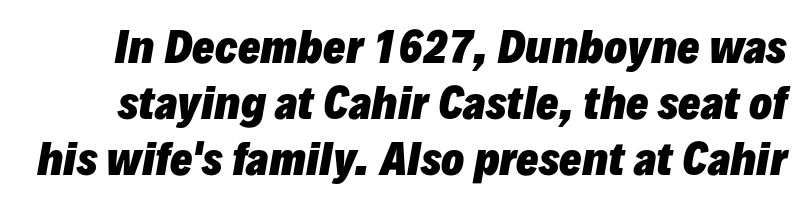
Stroke thickness is high; the sample reads as a true bold. If you measured baseline to baseline, you'd find a middling distance. This sample has the flowing, uneven cadence of proportional lettering. The rendering keeps characters at their native spacing.
